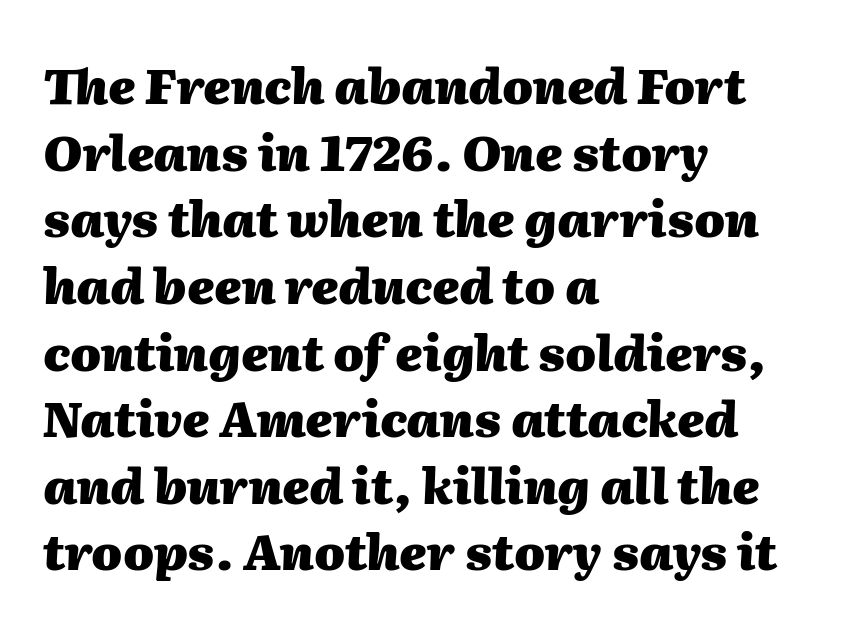
{"italic": "yes", "lean": "right", "slant_degrees": 2, "bold": "yes", "weight": "heavy", "width": "normal", "stroke_contrast": "medium", "x_height": "medium", "monospaced": "no", "underline": "no", "align": "left", "line_spacing": "normal", "line_spacing_ratio": 1.36, "letter_spacing": "normal", "letter_spacing_em": 0.0, "glyph_px": 49}
